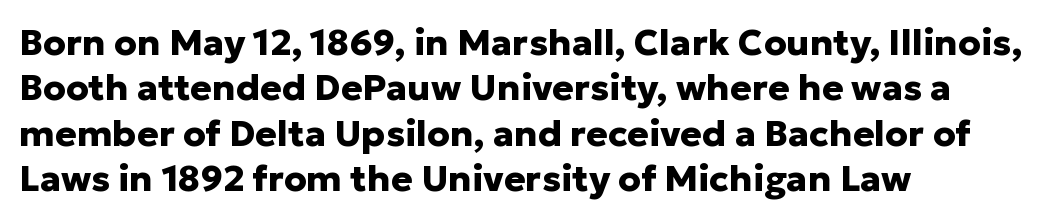
{"serif": "no", "italic": "no", "bold": "yes", "weight": "heavy", "width": "normal", "stroke_contrast": "low", "x_height": "medium", "monospaced": "no", "underline": "no", "align": "left", "line_spacing": "normal", "line_spacing_ratio": 1.26, "letter_spacing": "normal", "letter_spacing_em": 0.0, "glyph_px": 36}
